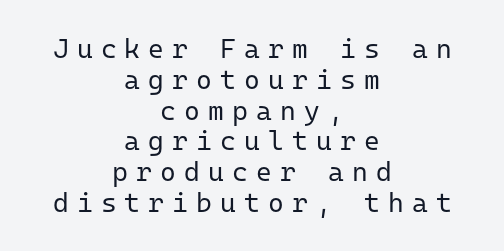
The image shows 27 px text type, upright; set centered, tight line spacing (1.14x), unusually wide letter spacing (+0.3 em), not underlined.
